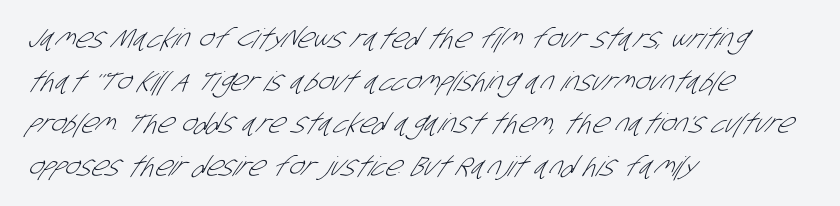
This rendering leaves character spacing at its baseline value. The space directly below the letters is spotless. Does the copy run flush right? No — it runs flush left. A typesetter would call this leading conventional body-copy spacing. Stems and bowls with no extra thickness — not bold.
